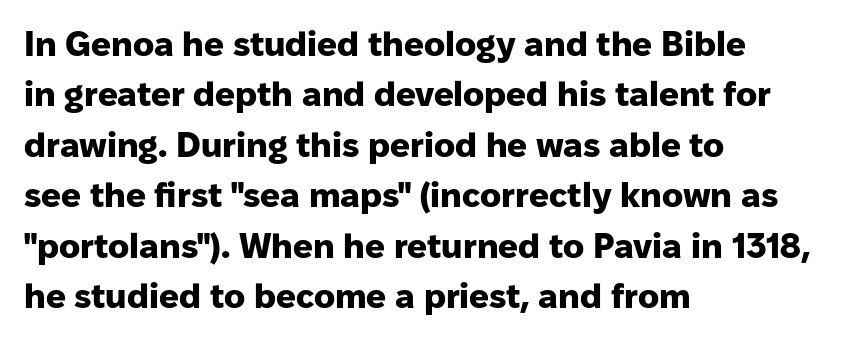
Anything drawn beneath the words? Only blank space. Nope, no serifs anywhere on these letters. This block has exactly the height ordinary leading produces. Each word holds together tightly as a unit, with standard inter-letter gaps. Unlike italic type, these characters show no tilt at all.
